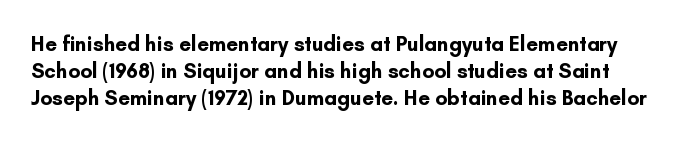
{"italic": "no", "bold": "yes", "underline": "no", "line_spacing": "normal", "line_spacing_ratio": 1.29, "letter_spacing": "normal", "letter_spacing_em": 0.0, "glyph_px": 21}
